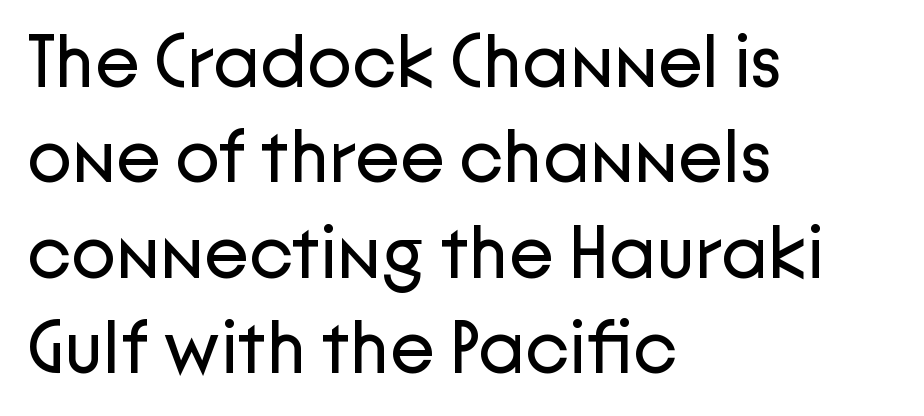
{"serif": "no", "italic": "no", "bold": "no", "weight": "regular", "width": "normal", "stroke_contrast": "low", "x_height": "medium", "monospaced": "no", "underline": "no", "align": "left", "line_spacing": "normal", "line_spacing_ratio": 1.29, "letter_spacing": "normal", "letter_spacing_em": 0.0, "glyph_px": 74}
